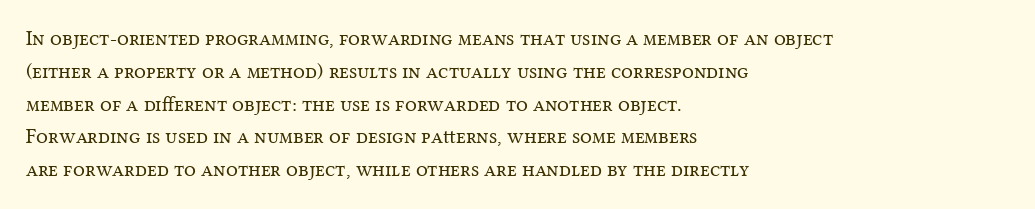
Q: Is the text bold? A: No.
Q: Is the text italic (slanted)? A: No, it is upright.
Q: Is the text underlined? A: No.
Q: How is the paragraph aligned? A: Left-aligned.
Q: Is the spacing between letters normal or unusually wide? A: Normal.
Q: Is the spacing between lines tight, normal or loose? A: Normal.
